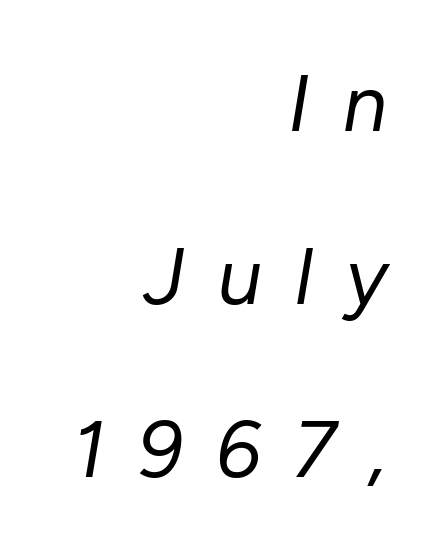
The paragraph has a hard right edge and a soft left edge. Underline: absent. Spacing between characters has been opened up far beyond the box default. The whole block is typeset with a tilt. Stroke mass is kept to a normal reading level or below. Summary of vertical rhythm: relaxed, with wide interline spacing.
